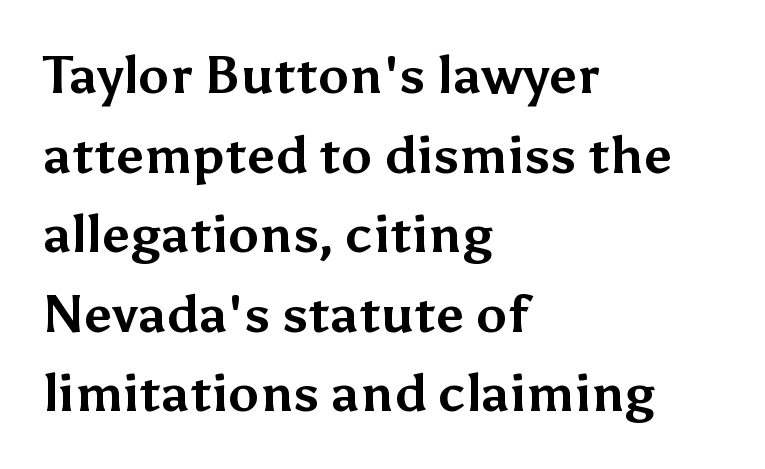
Casual observation: everything's shoved over to the left. Descenders are the only things crossing below the line. The font's upright variant was chosen for this text. The passage shown is emphatically bold. The type is set solid horizontally, with unmodified tracking.
